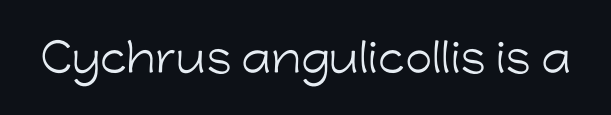
{"serif": "no", "italic": "no", "bold": "no", "weight": "light", "width": "normal", "stroke_contrast": "low", "x_height": "medium", "monospaced": "no", "underline": "no", "letter_spacing": "normal", "letter_spacing_em": 0.0, "glyph_px": 39}
